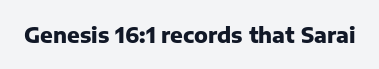
{"italic": "no", "bold": "yes", "underline": "no", "letter_spacing": "normal", "letter_spacing_em": 0.0, "glyph_px": 21}
